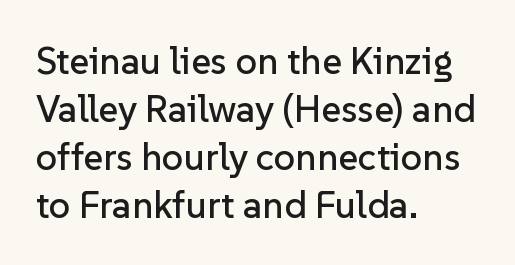
{"serif": "no", "italic": "no", "width": "normal", "stroke_contrast": "low", "x_height": "medium", "monospaced": "no", "underline": "no", "align": "left", "line_spacing": "normal", "line_spacing_ratio": 1.26, "letter_spacing": "normal", "letter_spacing_em": 0.0, "glyph_px": 38}
